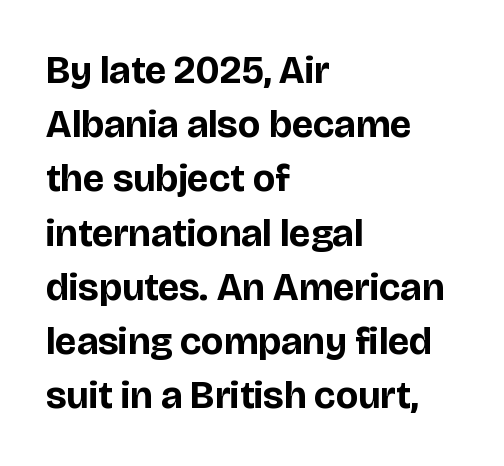
The image shows 39 px bold sans-serif type, upright; set left-aligned, normal line spacing (1.39x), normal letter spacing, not underlined; low stroke contrast and a large x-height.
